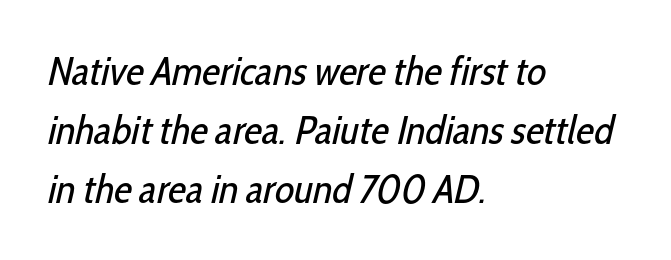
{"serif": "no", "bold": "no", "weight": "regular", "width": "condensed", "stroke_contrast": "low", "x_height": "medium", "monospaced": "no", "underline": "no", "align": "left", "line_spacing": "normal", "line_spacing_ratio": 1.48, "letter_spacing": "normal", "letter_spacing_em": 0.0, "glyph_px": 40}
